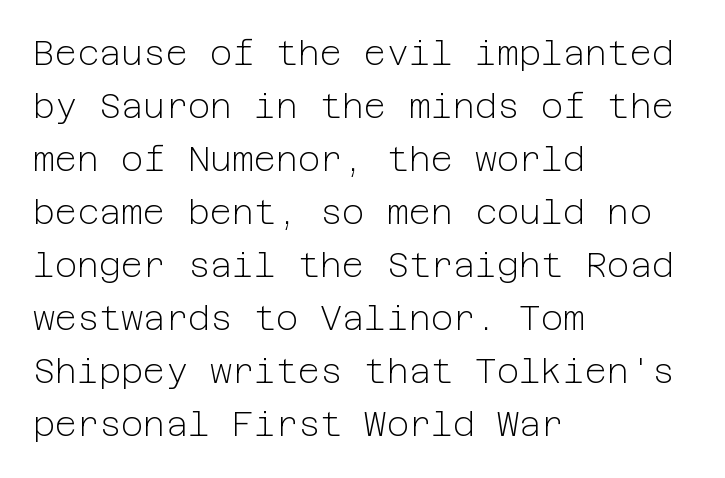
Q: Is the text bold? A: No.
Q: Is the text italic (slanted)? A: No, it is upright.
Q: Is the typeface a serif or a sans-serif typeface? A: Sans-serif.
Q: Is the text underlined? A: No.
Q: How is the paragraph aligned? A: Left-aligned.
Q: Is the spacing between letters normal or unusually wide? A: Normal.
Q: Is the spacing between lines tight, normal or loose? A: Normal.
Q: Width (condensed, normal, or wide)? A: Normal.
Q: Stroke contrast? A: Low.
Q: x-height? A: Medium.
